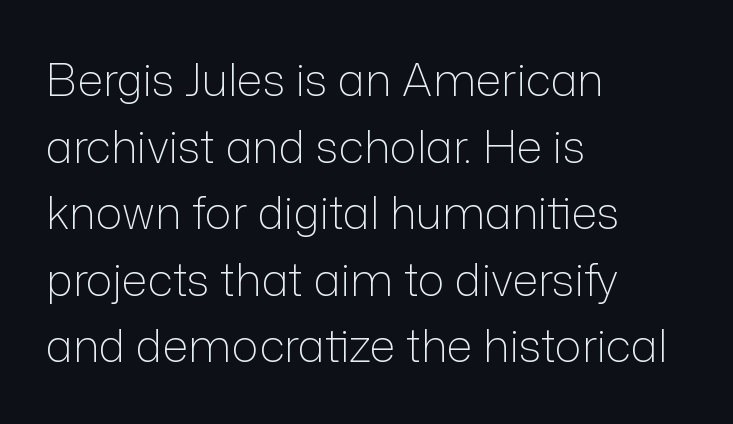
The image shows 45 px light sans-serif type, upright; set left-aligned, normal line spacing (1.48x), normal letter spacing, not underlined; low stroke contrast and a medium x-height.
